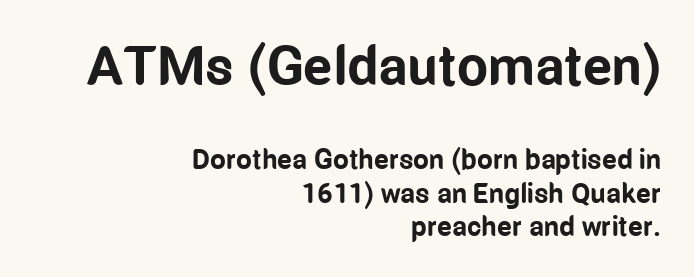
Strokes here are thick enough to call this a true bold. Serifs: no, the terminals of the letterforms are clean. The passage is arranged like a letterhead date or caption credit — flush right. How are the letters spaced? Ordinarily, with no added tracking. Notice how the stems are strictly vertical — no italics here. Here the designer chose a conventional face with non-uniform glyph widths.
